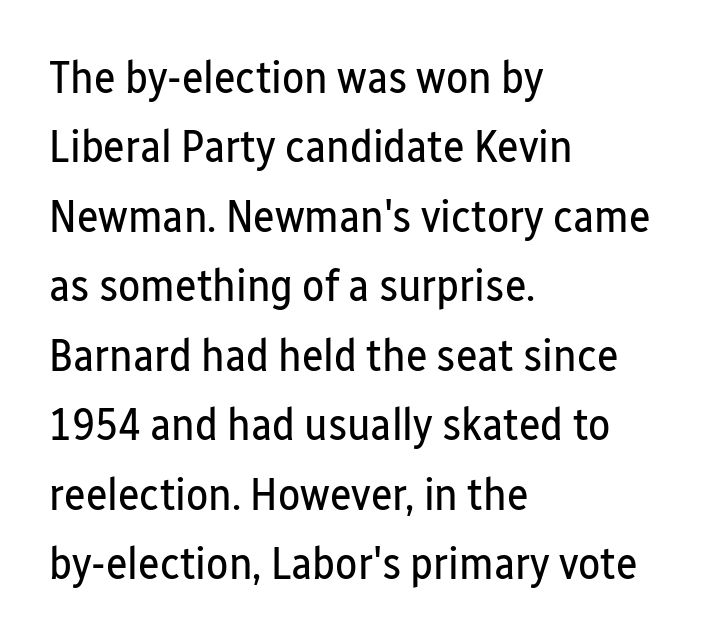
{"serif": "no", "italic": "no", "bold": "no", "weight": "regular", "width": "condensed", "stroke_contrast": "low", "x_height": "medium", "monospaced": "no", "underline": "no", "align": "left", "line_spacing": "normal", "line_spacing_ratio": 1.51, "letter_spacing": "normal", "letter_spacing_em": 0.0, "glyph_px": 46}
